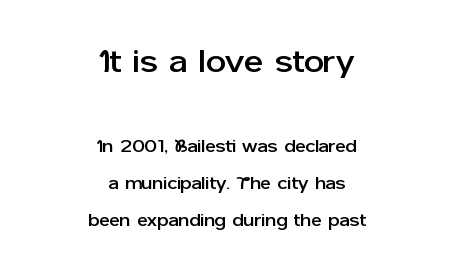
The image shows 32 px sans-serif type, upright; set centered, loose line spacing (2.05x), normal letter spacing, not underlined; the first (top) block is 1.78x larger; low stroke contrast and a medium x-height.
